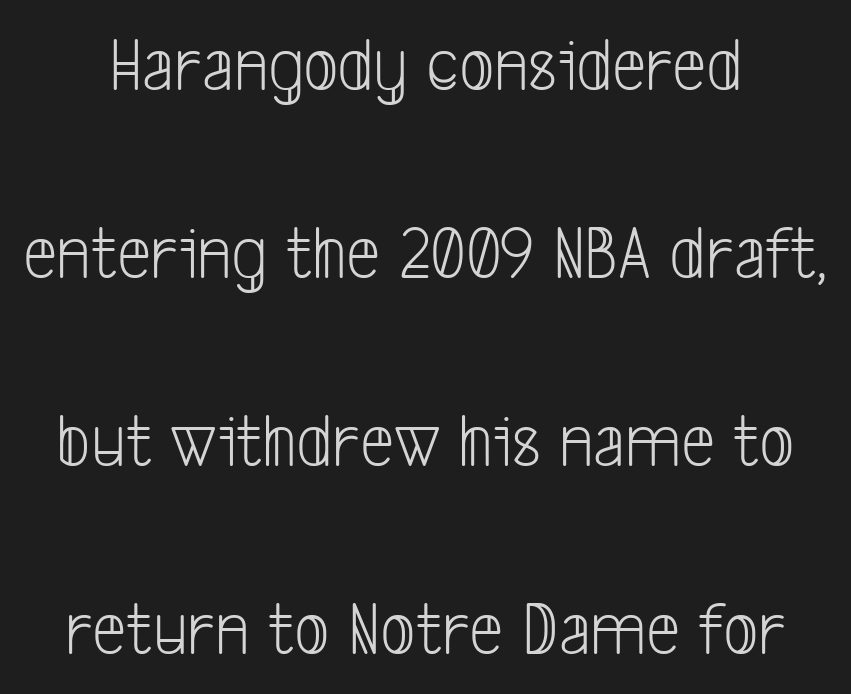
Q: Is the text bold? A: No.
Q: Is the typeface a serif or a sans-serif typeface? A: Sans-serif.
Q: Is the text underlined? A: No.
Q: Is the spacing between letters normal or unusually wide? A: Normal.
Q: Is the spacing between lines tight, normal or loose? A: Loose.
Q: Width (condensed, normal, or wide)? A: Condensed.
Q: Stroke contrast? A: Low.
Q: x-height? A: Medium.
Q: Monospaced? A: No.
